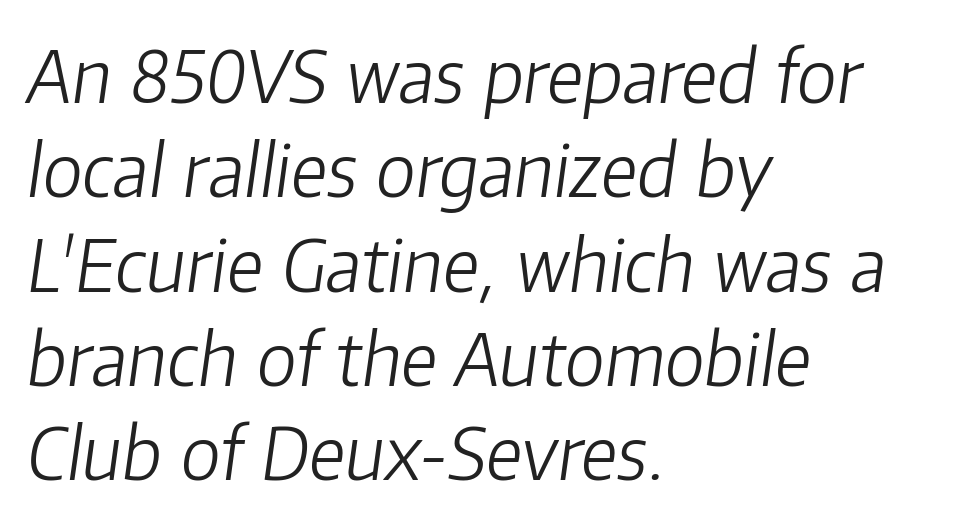
{"italic": "yes", "lean": "right", "slant_degrees": 8, "bold": "no", "weight": "light", "width": "normal", "stroke_contrast": "low", "x_height": "medium", "monospaced": "no", "underline": "no", "align": "left", "line_spacing": "normal", "line_spacing_ratio": 1.31, "letter_spacing": "normal", "letter_spacing_em": 0.0, "glyph_px": 72}
